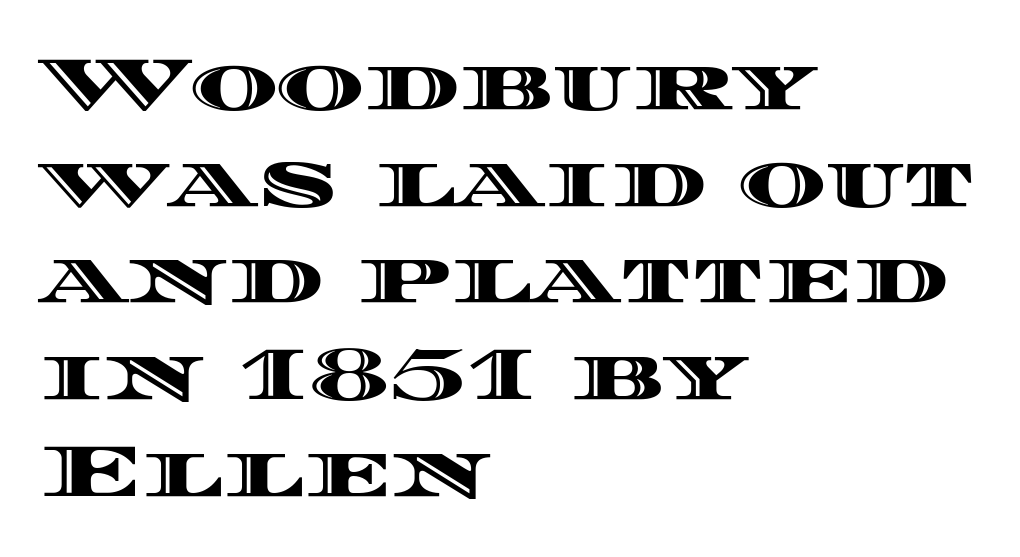
The image shows 75 px wide type, upright; set left-aligned, normal line spacing (1.29x), normal letter spacing, not underlined; a large x-height.
